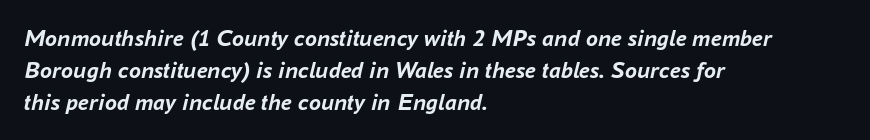
{"italic": "yes", "lean": "right", "slant_degrees": 16, "bold": "yes", "underline": "no", "align": "left", "line_spacing": "normal", "line_spacing_ratio": 1.33, "letter_spacing": "normal", "letter_spacing_em": 0.0, "glyph_px": 24}
